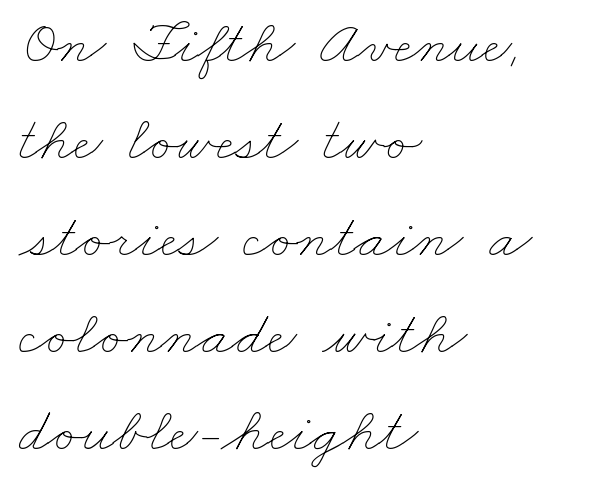
This reads as an unemphasized weight, regular at the heaviest. Short note: letters normally spaced. Varying glyph widths throughout — classic text-font behaviour. The string is rendered with underlining switched off. The space between consecutive lines is moderate. Layout note: lines flush left.
